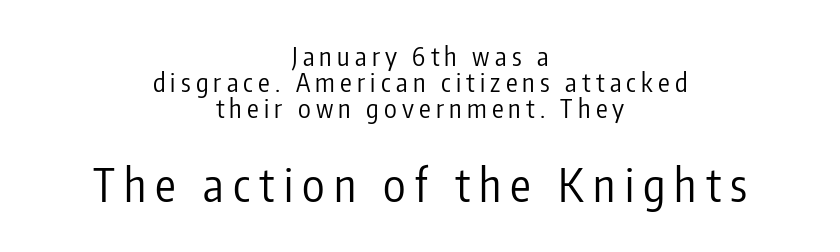
Q: Is the text bold? A: No.
Q: Is the text italic (slanted)? A: No, it is upright.
Q: Is the typeface a serif or a sans-serif typeface? A: Sans-serif.
Q: Is the text underlined? A: No.
Q: How is the paragraph aligned? A: Centered.
Q: Is the spacing between letters normal or unusually wide? A: Unusually wide.
Q: Is the spacing between lines tight, normal or loose? A: Tight.
Q: Which block of text is set in a larger size, the first (top) or the second (bottom)? A: The second (bottom) one.
Q: Width (condensed, normal, or wide)? A: Condensed.
Q: Stroke contrast? A: Low.
Q: x-height? A: Medium.
Q: Monospaced? A: No.
